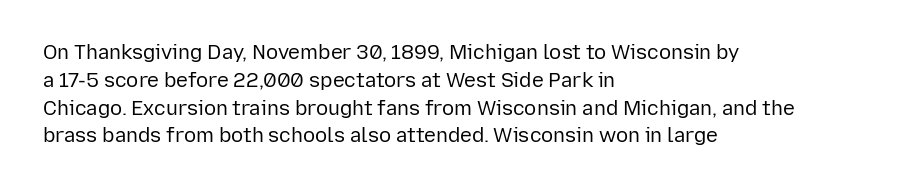
The image shows 20 px text type, upright; set left-aligned, normal line spacing (1.39x), normal letter spacing, not underlined.
